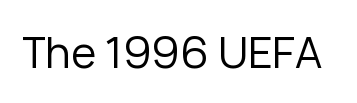
{"serif": "no", "italic": "no", "bold": "no", "weight": "regular", "width": "normal", "stroke_contrast": "low", "x_height": "medium", "monospaced": "no", "underline": "no", "letter_spacing": "normal", "letter_spacing_em": 0.0, "glyph_px": 43}
